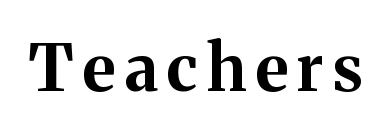
Italic? Not at all — the glyphs are vertical. Is this a fixed-width face? No — the glyphs have proportional, varying widths. This is heavy type, rendered in bold. Is this a sans? No — the strokes have serifs. The passage shown is not underscored anywhere.
